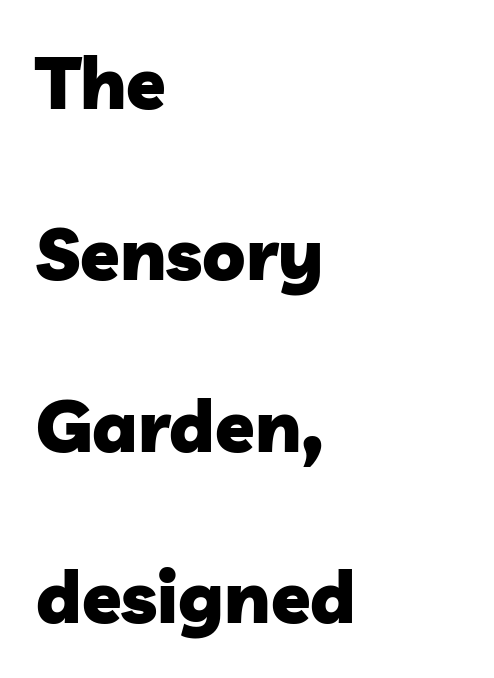
{"serif": "no", "bold": "yes", "weight": "heavy", "width": "normal", "stroke_contrast": "low", "x_height": "medium", "monospaced": "no", "underline": "no", "align": "left", "line_spacing": "loose", "line_spacing_ratio": 2.38, "letter_spacing": "normal", "letter_spacing_em": 0.0, "glyph_px": 72}
